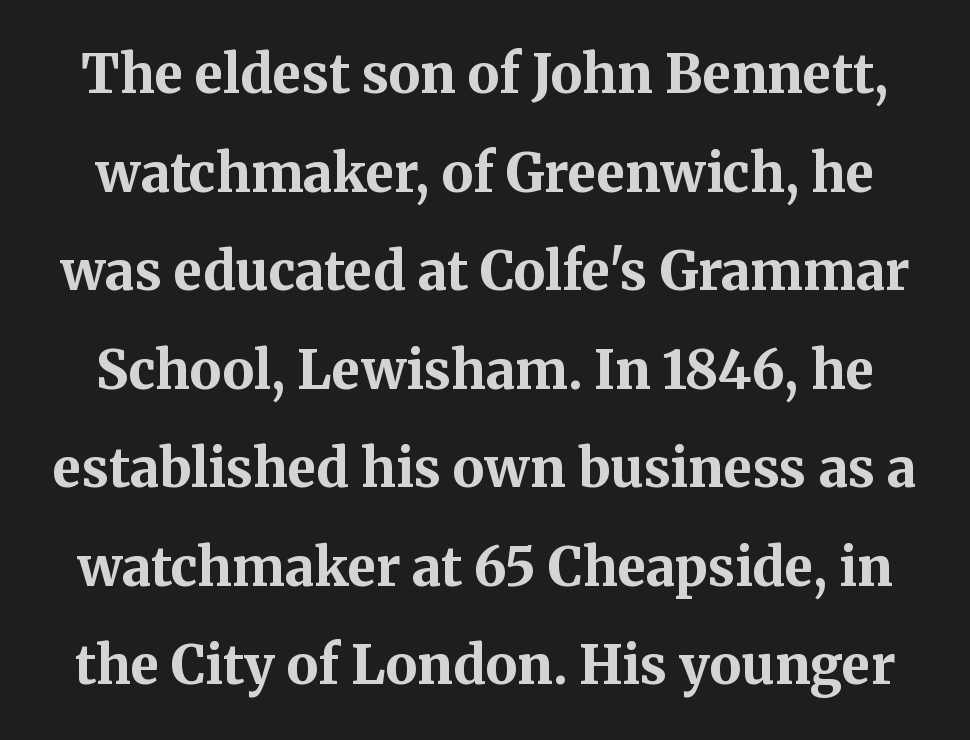
Looks like regular typesetting: each glyph gets only the width it needs. The font's upright variant was chosen for this text. The glyphs in this specimen are seriffed. This rendering features lettering with no underline. Does extra space separate the letters? No, they use regular spacing.
